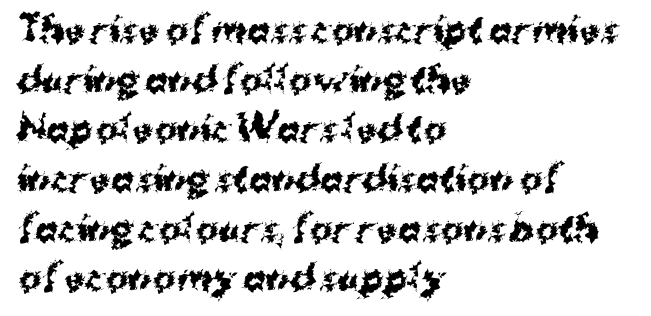
{"serif": "no", "bold": "yes", "weight": "bold", "width": "normal", "stroke_contrast": "medium", "x_height": "medium", "monospaced": "no", "underline": "no", "align": "left", "line_spacing": "normal", "line_spacing_ratio": 1.46, "letter_spacing": "normal", "letter_spacing_em": 0.0, "glyph_px": 34}
